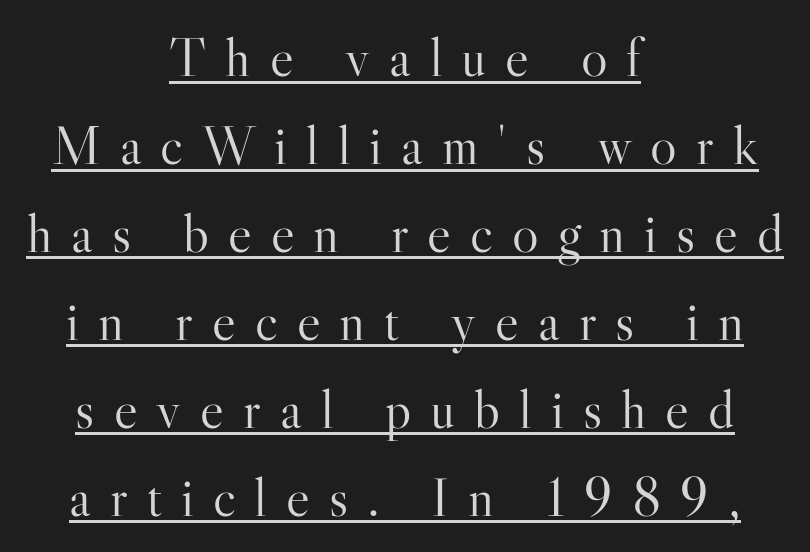
The image shows 56 px light serif type, upright; set centered, normal line spacing (1.57x), unusually wide letter spacing (+0.34 em), underlined; high stroke contrast and a small x-height.
